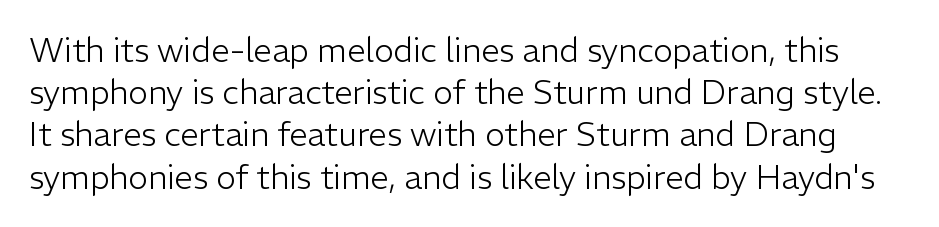
Q: Is the text bold? A: No.
Q: Is the text italic (slanted)? A: No, it is upright.
Q: Is the typeface a serif or a sans-serif typeface? A: Sans-serif.
Q: Is the text underlined? A: No.
Q: Is the spacing between letters normal or unusually wide? A: Normal.
Q: Is the spacing between lines tight, normal or loose? A: Normal.
Q: Width (condensed, normal, or wide)? A: Normal.
Q: Stroke contrast? A: Low.
Q: x-height? A: Medium.
Q: Monospaced? A: No.
